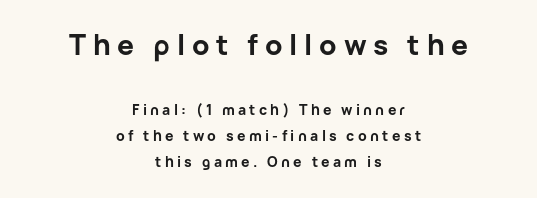
The image shows 28 px bold sans-serif type, upright; set centered, line spacing 1.87x, unusually wide letter spacing (+0.24 em), not underlined; the first (top) block is 2.0x larger; low stroke contrast and a medium x-height.
